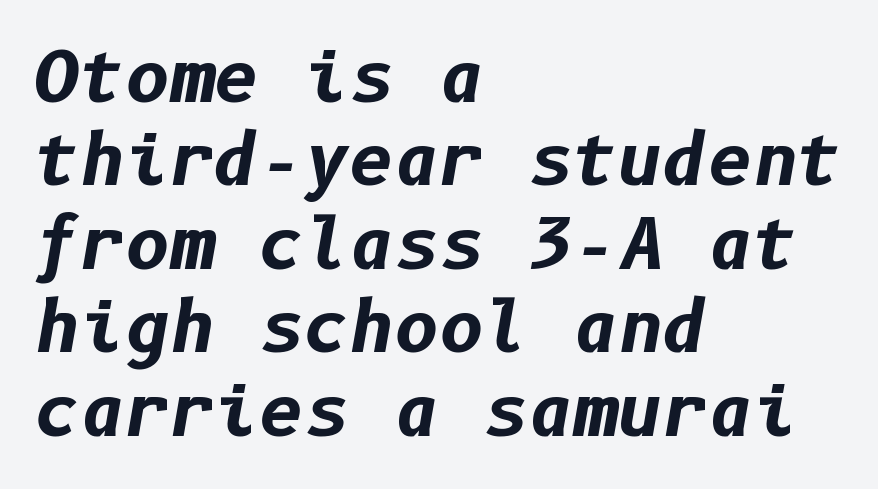
Q: Is the text bold? A: Yes.
Q: Is the text italic (slanted)? A: Yes, it leans right by about 10 degrees.
Q: Is the text underlined? A: No.
Q: How is the paragraph aligned? A: Left-aligned.
Q: Is the spacing between letters normal or unusually wide? A: Normal.
Q: Width (condensed, normal, or wide)? A: Normal.
Q: Stroke contrast? A: Low.
Q: x-height? A: Medium.
